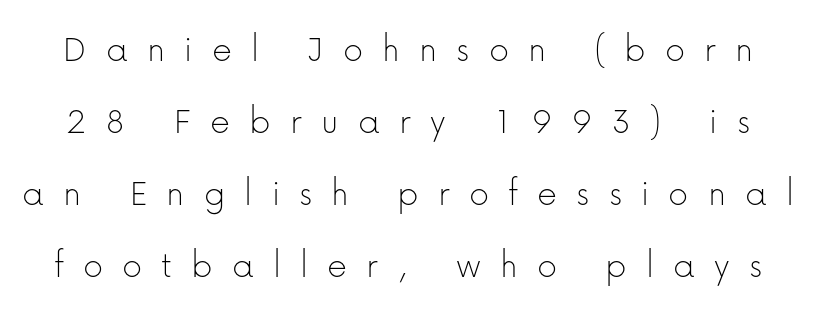
Students, note that the glyphs here are deliberately spaced far apart. The letterforms sit at book weight or below. Each row of text sits above clean, open space. Spacing verdict: proportional, widths tailored to each character. Letterform terminals end flat and unadorned throughout the passage.
